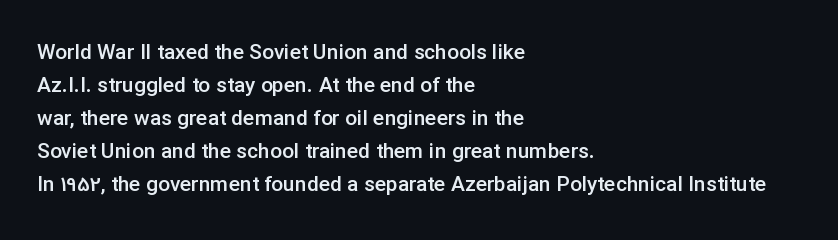
Q: Is the text bold? A: Semi-bold.
Q: Is the text italic (slanted)? A: No, it is upright.
Q: Is the text underlined? A: No.
Q: How is the paragraph aligned? A: Left-aligned.
Q: Is the spacing between letters normal or unusually wide? A: Normal.
Q: Is the spacing between lines tight, normal or loose? A: Normal.
